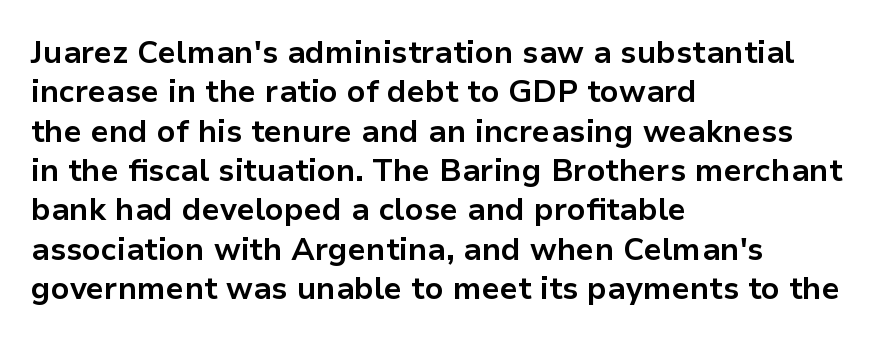
The image shows 31 px bold sans-serif type, upright; set left-aligned, normal line spacing (1.27x), normal letter spacing, not underlined; low stroke contrast and a medium x-height.
